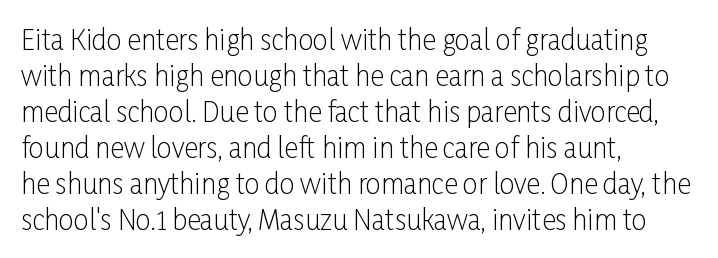
A clean baseline with only descenders dipping below it. The letters stand upright; this is a roman face. The letterforms sit shoulder to shoulder at normal distance. The compositor pushed each line to the left boundary.
